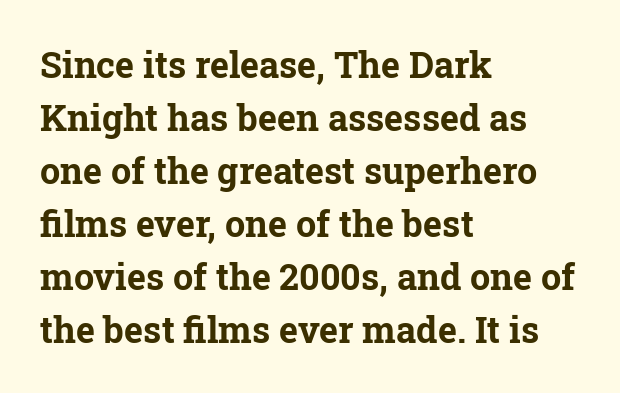
Q: Is the text bold? A: Yes.
Q: Is the text italic (slanted)? A: No, it is upright.
Q: Is the typeface a serif or a sans-serif typeface? A: Serif.
Q: Is the text underlined? A: No.
Q: How is the paragraph aligned? A: Left-aligned.
Q: Is the spacing between letters normal or unusually wide? A: Normal.
Q: Is the spacing between lines tight, normal or loose? A: Normal.
Q: Width (condensed, normal, or wide)? A: Normal.
Q: Stroke contrast? A: Low.
Q: x-height? A: Medium.
Q: Monospaced? A: No.
